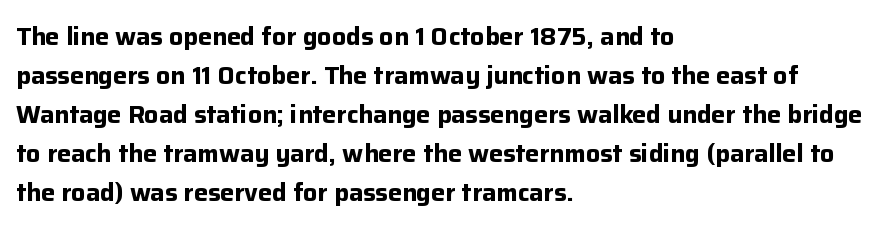
Q: Is the text bold? A: Yes.
Q: Is the text italic (slanted)? A: No, it is upright.
Q: Is the text underlined? A: No.
Q: How is the paragraph aligned? A: Left-aligned.
Q: Is the spacing between letters normal or unusually wide? A: Normal.
Q: Is the spacing between lines tight, normal or loose? A: Normal.
